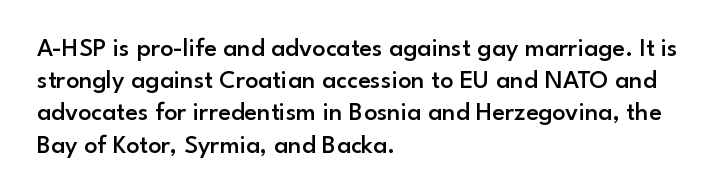
Italic? Not at all — the glyphs are vertical. The space beneath each line is pristine and unruled. Stems and bowls a touch heavier than normal — semibold. The paragraph shown leans on its left margin.
